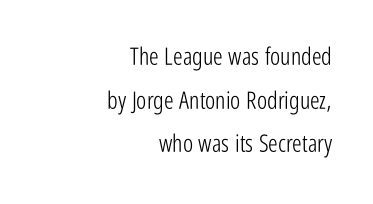
Bare-footed words on every line. Caption: multi-line text, flush right, ragged left. The font is comparable to plain body text, perhaps lighter. Compared with typical body copy, the letter spacing here is the same. You can tell it's not italic because the verticals are truly vertical.
